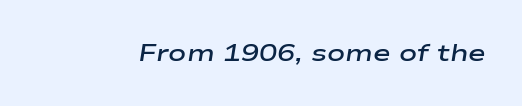
The image shows 24 px text type, italic (leaning right); set normal letter spacing, not underlined.
